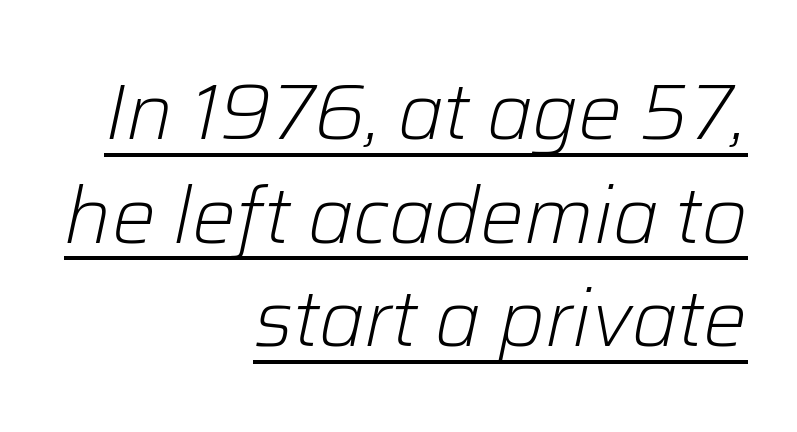
The font is comparable to plain body text, perhaps lighter. Every character sits at an angle, as italics do. Observe the ordinary spacing: letters are neighbours, not strangers. Regular leading. Quick note: underline on.
